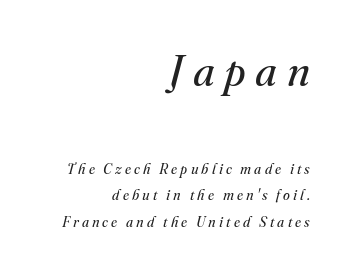
{"serif": "yes", "italic": "yes", "lean": "right", "slant_degrees": 16, "bold": "no", "weight": "regular", "width": "normal", "stroke_contrast": "medium", "x_height": "small", "monospaced": "no", "underline": "no", "align": "right", "line_spacing": "loose", "line_spacing_ratio": 1.91, "letter_spacing": "wide", "letter_spacing_em": 0.22, "larger_block": "first", "size_ratio": 3.07, "glyph_px": 43}
